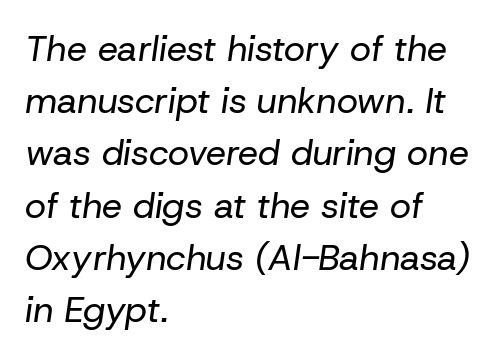
{"italic": "yes", "lean": "right", "slant_degrees": 8, "bold": "no", "weight": "regular", "width": "normal", "stroke_contrast": "low", "x_height": "medium", "monospaced": "no", "underline": "no", "align": "left", "line_spacing": "normal", "line_spacing_ratio": 1.45, "letter_spacing": "normal", "letter_spacing_em": 0.0, "glyph_px": 36}
